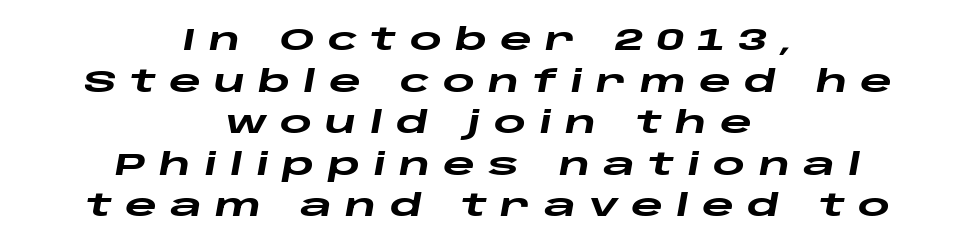
{"italic": "yes", "lean": "right", "slant_degrees": 10, "bold": "yes", "weight": "heavy", "width": "wide", "stroke_contrast": "low", "x_height": "large", "monospaced": "no", "underline": "no", "align": "center", "line_spacing": "normal", "line_spacing_ratio": 1.34, "letter_spacing": "wide", "letter_spacing_em": 0.42, "glyph_px": 31}
